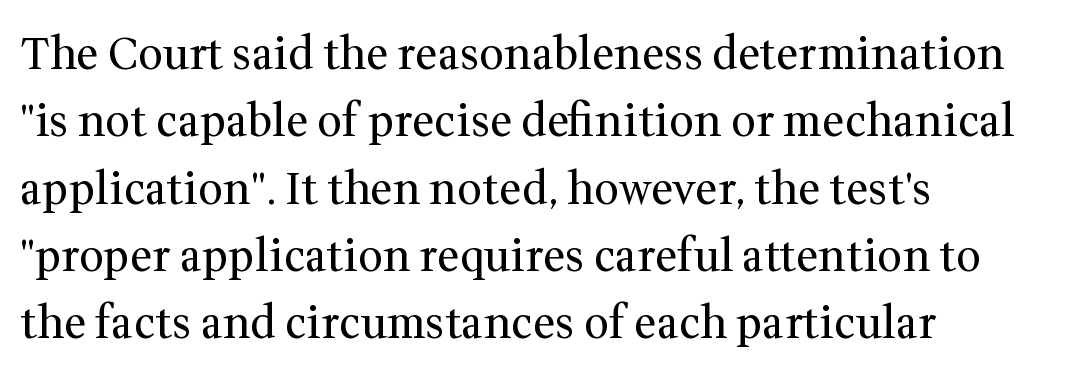
The image shows 44 px regular-weight serif type, upright; set left-aligned, normal line spacing (1.53x), normal letter spacing, not underlined; medium stroke contrast and a medium x-height.
